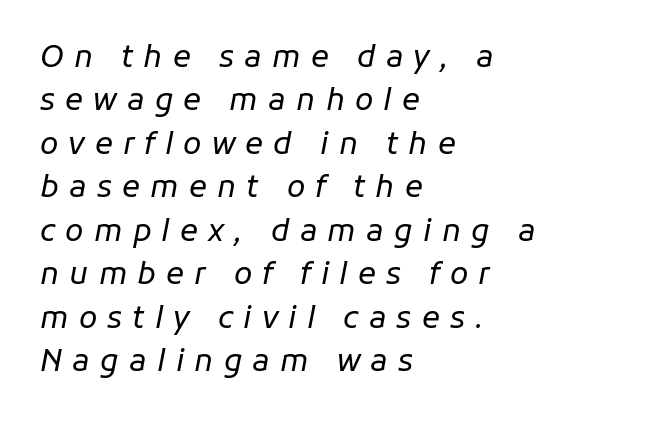
Q: Is the text bold? A: No.
Q: Is the text italic (slanted)? A: Yes, it leans right by about 11 degrees.
Q: Is the text underlined? A: No.
Q: How is the paragraph aligned? A: Left-aligned.
Q: Is the spacing between letters normal or unusually wide? A: Unusually wide.
Q: Is the spacing between lines tight, normal or loose? A: Normal.
Q: Width (condensed, normal, or wide)? A: Normal.
Q: Stroke contrast? A: Low.
Q: x-height? A: Medium.
Q: Monospaced? A: No.
